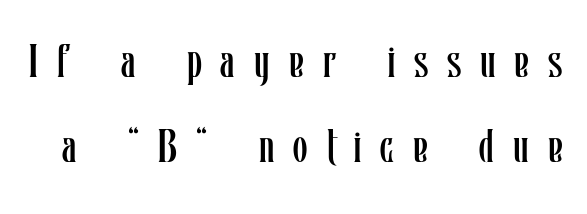
Q: Is the text bold? A: No.
Q: Is the text italic (slanted)? A: No, it is upright.
Q: Is the text underlined? A: No.
Q: Is the spacing between letters normal or unusually wide? A: Unusually wide.
Q: Width (condensed, normal, or wide)? A: Condensed.
Q: Stroke contrast? A: Low.
Q: x-height? A: Medium.
Q: Monospaced? A: No.
